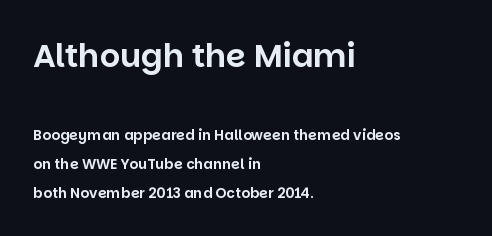
{"serif": "no", "italic": "no", "width": "normal", "stroke_contrast": "low", "x_height": "large", "monospaced": "no", "underline": "no", "align": "left", "line_spacing": "loose", "line_spacing_ratio": 2.07, "letter_spacing": "normal", "letter_spacing_em": 0.0, "larger_block": "first", "size_ratio": 2.29, "glyph_px": 32}
